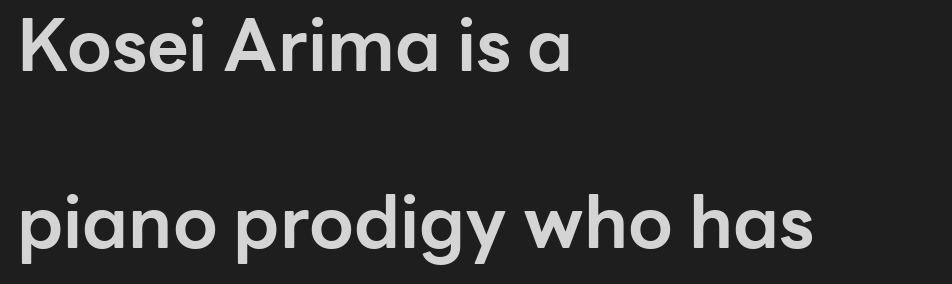
How heavy is the stroke? Heavy — this is a bold. The letters stand straight up with perfectly vertical stems. Caption: standard tracking, unaltered. This sample is left-justified, so line endings fall wherever the words run out. Nobody drew a line under any word here. Here the designer chose a conventional face with non-uniform glyph widths.
